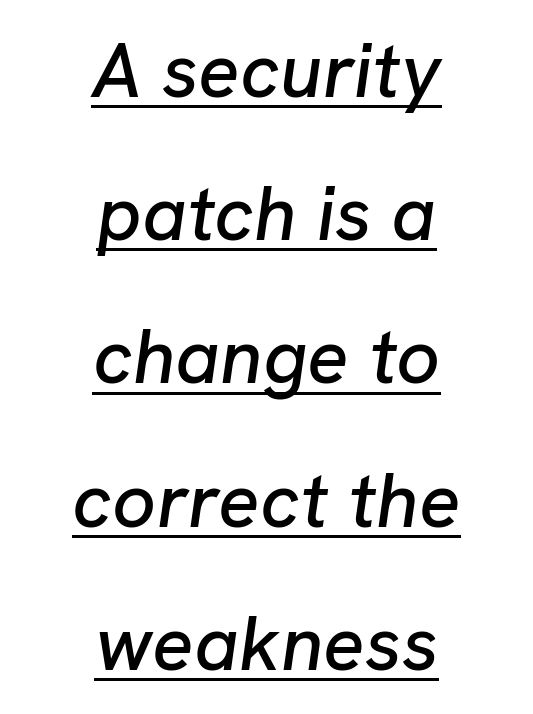
The image shows 77 px text type, italic (leaning right); set centered, line spacing 1.86x, normal letter spacing, underlined; low stroke contrast and a medium x-height.
